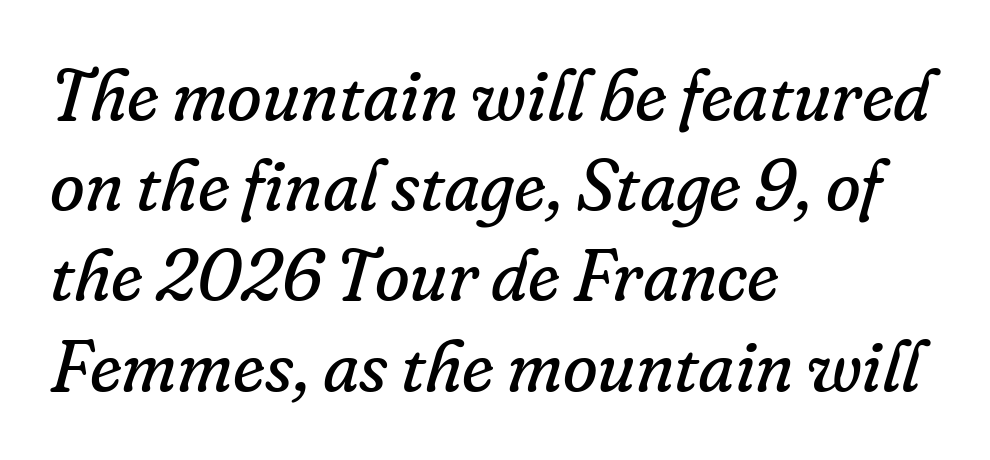
The font's italic variant was chosen for this text. Caption: standard tracking, unaltered. Descenders hang freely into open space. Successive baselines arrive at the customary interval. The passage shown is typed in a proportional face where columns would drift.
